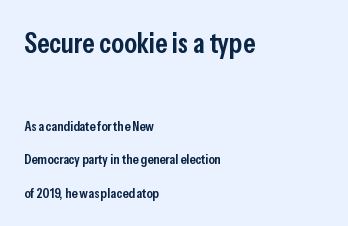
Q: Is the text bold? A: Semi-bold.
Q: Is the text italic (slanted)? A: No, it is upright.
Q: Is the typeface a serif or a sans-serif typeface? A: Sans-serif.
Q: Is the text underlined? A: No.
Q: How is the paragraph aligned? A: Left-aligned.
Q: Is the spacing between letters normal or unusually wide? A: Normal.
Q: Is the spacing between lines tight, normal or loose? A: Loose.
Q: Which block of text is set in a larger size, the first (top) or the second (bottom)? A: The first (top) one.
Q: Width (condensed, normal, or wide)? A: Condensed.
Q: Stroke contrast? A: Low.
Q: x-height? A: Medium.
Q: Monospaced? A: No.
